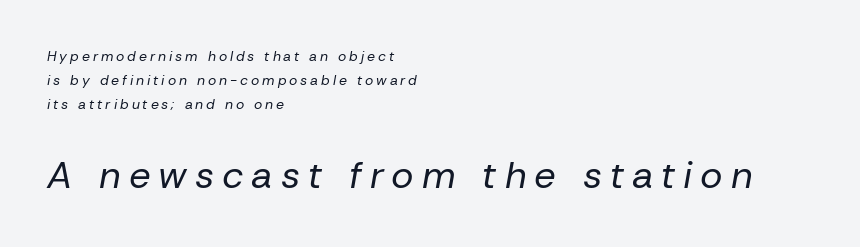
The image shows 38 px regular-weight type, italic (leaning right); set left-aligned, line spacing 1.72x, unusually wide letter spacing (+0.21 em), not underlined; the second (bottom) block is 2.71x larger; low stroke contrast and a medium x-height.
